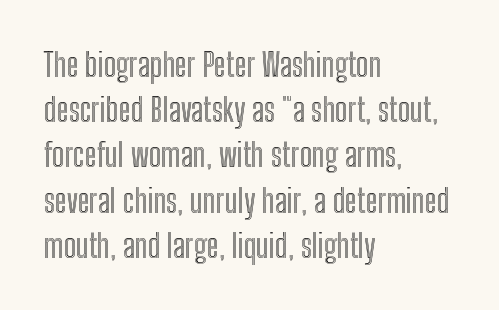
The image shows 33 px condensed type, upright; set left-aligned, normal line spacing (1.37x), normal letter spacing, not underlined; a medium x-height.
